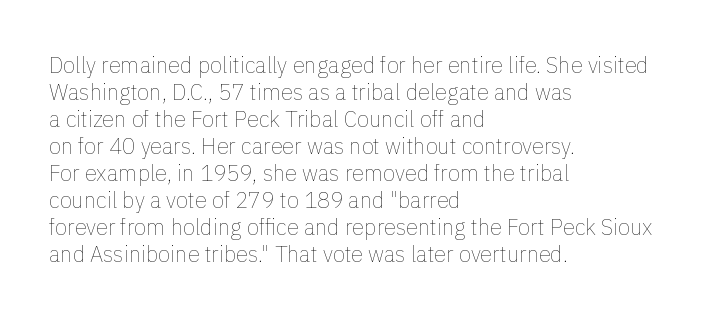
Q: Is the text bold? A: No.
Q: Is the text italic (slanted)? A: No, it is upright.
Q: Is the text underlined? A: No.
Q: How is the paragraph aligned? A: Left-aligned.
Q: Is the spacing between letters normal or unusually wide? A: Normal.
